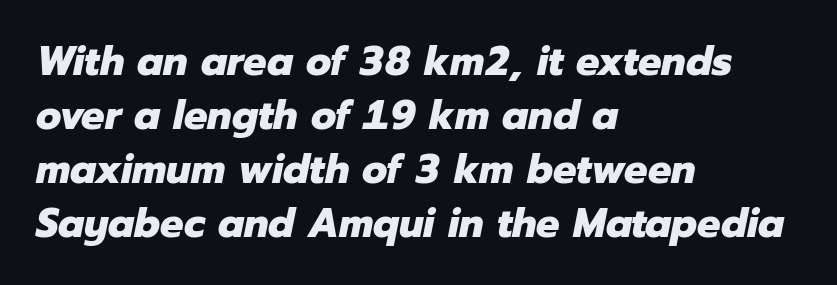
In terms of letterspacing, this is plain default setting. Looks like regular typesetting: each glyph gets only the width it needs. A clean baseline with only descenders dipping below it. Heft: maximum for text — a bold. Tall strokes in this sample are angled rather than plumb.
